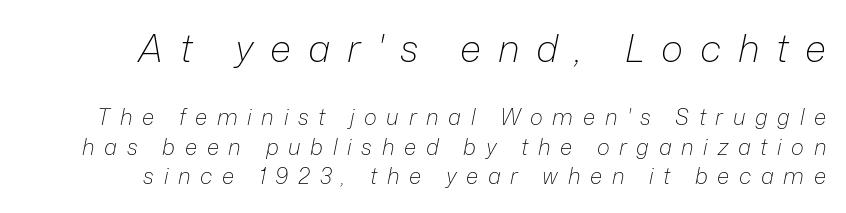
The image shows 38 px light type, italic (leaning right); set normal line spacing (1.34x), unusually wide letter spacing (+0.44 em), not underlined; the first (top) block is 1.73x larger; low stroke contrast and a medium x-height.
